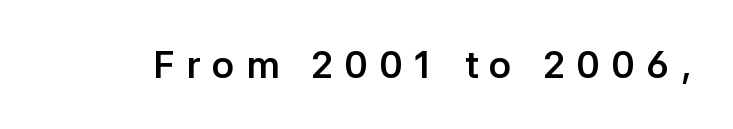
The rendering uses natural spacing where letterforms have individual widths. Stroke thickness is high; the sample reads as a true bold. Observe the wide spacing: letters keep a clear distance from each other. When letters stand straight like this, we call the style roman or upright. Check the space under the baseline: it is left empty. Regarding serifs, this sample does without them.
